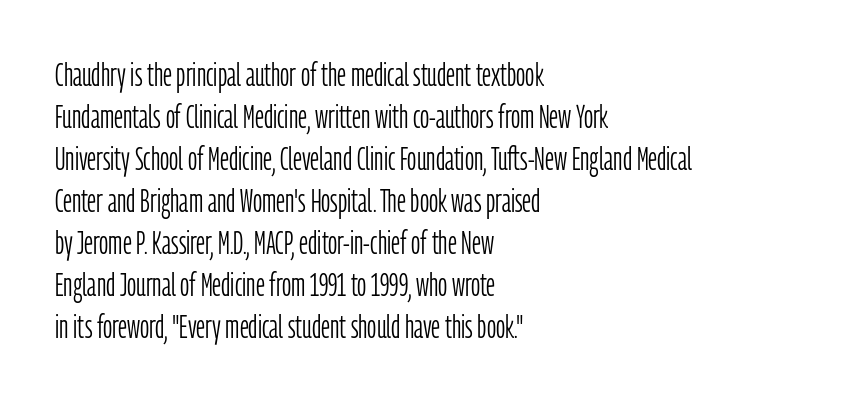
The image shows 32 px light, condensed sans-serif type, upright; set left-aligned, normal line spacing (1.31x), normal letter spacing, not underlined; low stroke contrast and a medium x-height.
